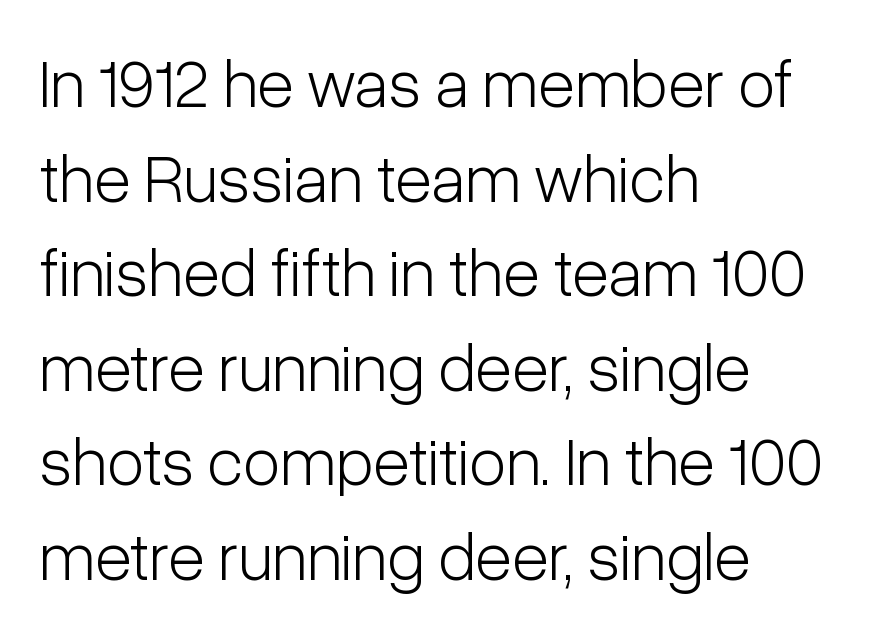
{"serif": "no", "italic": "no", "bold": "no", "weight": "light", "width": "condensed", "stroke_contrast": "low", "x_height": "medium", "monospaced": "no", "underline": "no", "align": "left", "line_spacing": "normal", "line_spacing_ratio": 1.39, "letter_spacing": "normal", "letter_spacing_em": 0.0, "glyph_px": 68}
